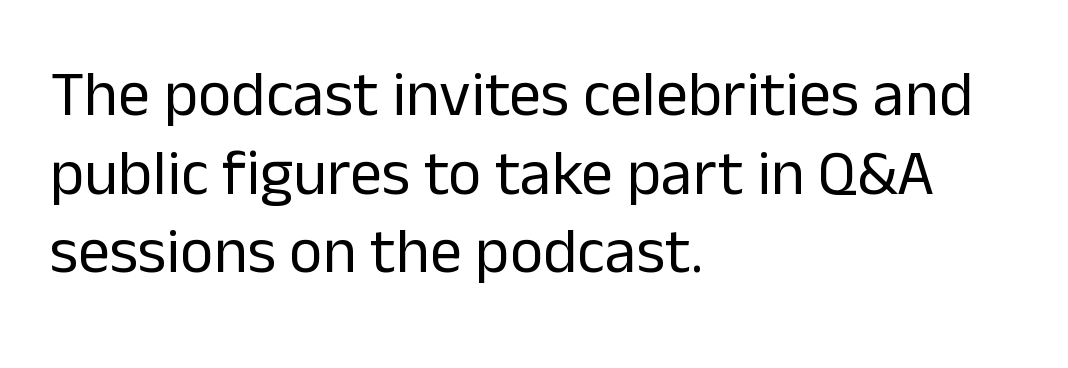
The image shows 64 px regular-weight sans-serif type, upright; set left-aligned, line spacing 1.23x, normal letter spacing, not underlined; low stroke contrast and a medium x-height.
